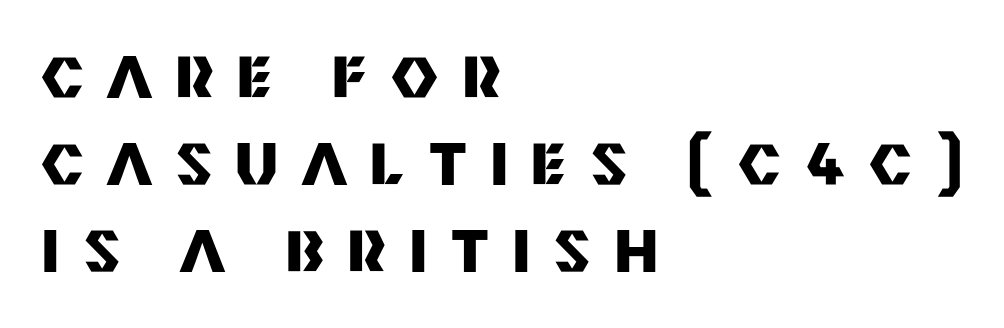
The image shows 57 px heavy sans-serif type, upright; set left-aligned, normal line spacing (1.53x), unusually wide letter spacing (+0.42 em), not underlined; medium stroke contrast and a large x-height.
